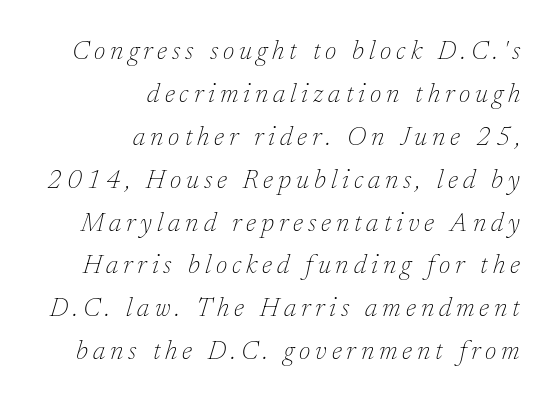
Does the copy run flush right? Yes — the right margin is perfectly even. Compared with ordinary roman type, these characters are visibly tilted. A bare baseline throughout the passage. These lines sit exactly where default settings would place them.
